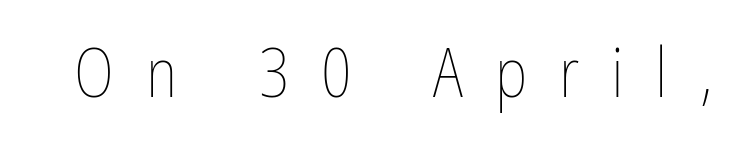
The image shows 68 px thin, condensed type, upright; set unusually wide letter spacing (+0.47 em), not underlined; low stroke contrast and a medium x-height.
